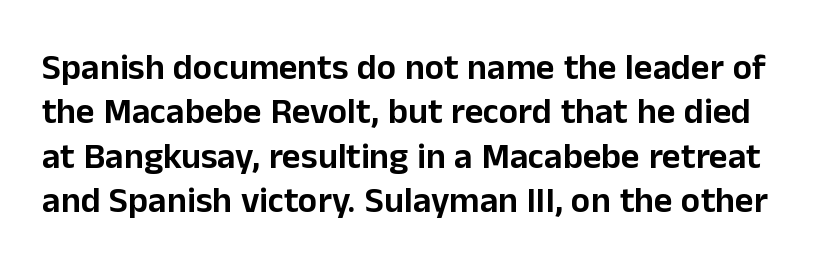
Q: Is the text italic (slanted)? A: No, it is upright.
Q: Is the typeface a serif or a sans-serif typeface? A: Sans-serif.
Q: Is the text underlined? A: No.
Q: Is the spacing between letters normal or unusually wide? A: Normal.
Q: Width (condensed, normal, or wide)? A: Normal.
Q: Stroke contrast? A: Low.
Q: x-height? A: Medium.
Q: Monospaced? A: No.
